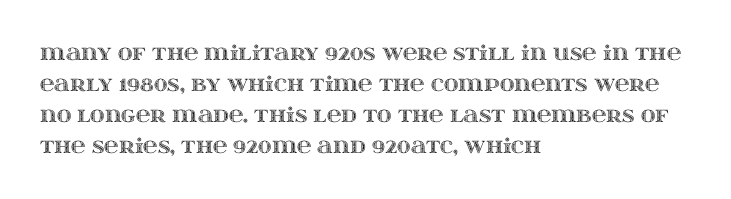
Layout note: lines flush left. Designer's note — italics off, roman on. The baseline area is clear. Reading down the column, the eye jumps a familiar distance to each next line. Default kerning and tracking; the words read as compact shapes.
